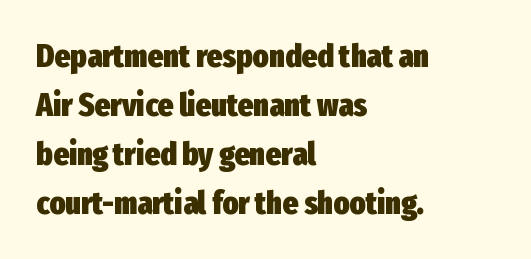
{"serif": "no", "italic": "no", "bold": "yes", "weight": "heavy", "width": "condensed", "stroke_contrast": "low", "x_height": "medium", "monospaced": "no", "underline": "no", "align": "left", "line_spacing": "normal", "line_spacing_ratio": 1.48, "letter_spacing": "normal", "letter_spacing_em": 0.0, "glyph_px": 33}
